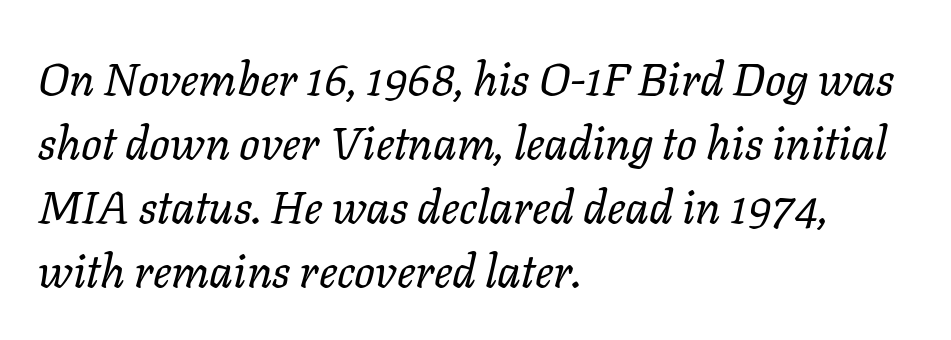
{"italic": "yes", "lean": "right", "slant_degrees": 11, "bold": "no", "weight": "regular", "width": "normal", "stroke_contrast": "low", "x_height": "medium", "monospaced": "no", "underline": "no", "align": "left", "line_spacing": "normal", "line_spacing_ratio": 1.39, "letter_spacing": "normal", "letter_spacing_em": 0.0, "glyph_px": 46}
